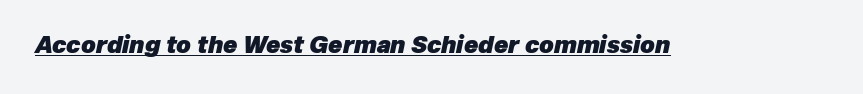
{"italic": "yes", "lean": "right", "slant_degrees": 12, "bold": "yes", "underline": "yes", "letter_spacing": "normal", "letter_spacing_em": 0.0, "glyph_px": 23}
